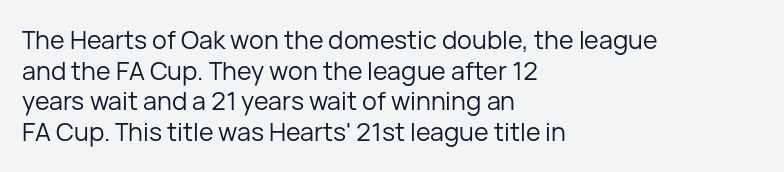
Q: Is the text bold? A: No.
Q: Is the text italic (slanted)? A: No, it is upright.
Q: Is the text underlined? A: No.
Q: How is the paragraph aligned? A: Left-aligned.
Q: Is the spacing between letters normal or unusually wide? A: Normal.
